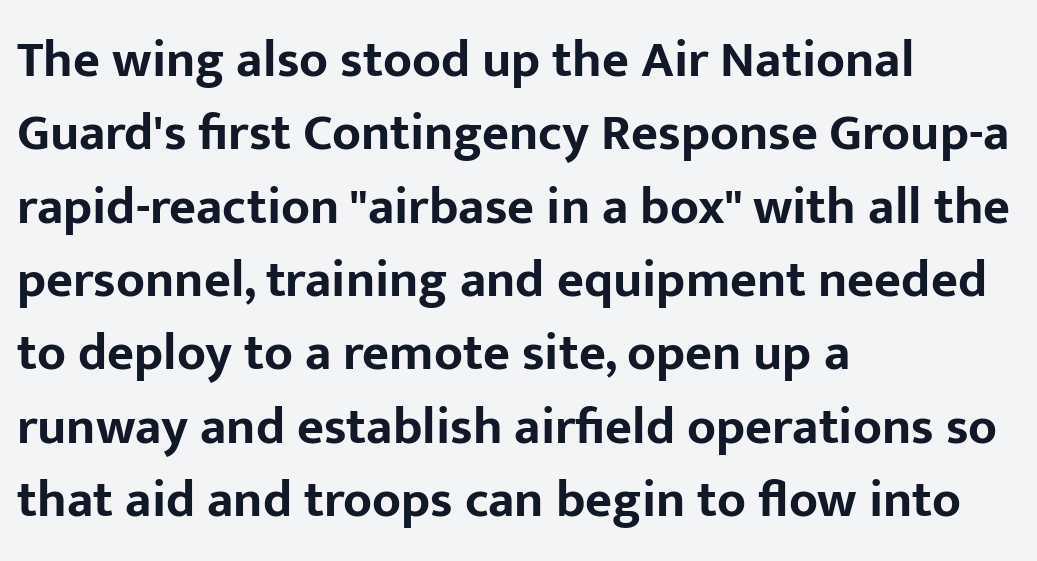
{"serif": "no", "italic": "no", "bold": "yes", "weight": "bold", "width": "normal", "stroke_contrast": "low", "x_height": "medium", "monospaced": "no", "underline": "no", "align": "left", "line_spacing": "normal", "line_spacing_ratio": 1.41, "letter_spacing": "normal", "letter_spacing_em": 0.0, "glyph_px": 52}
